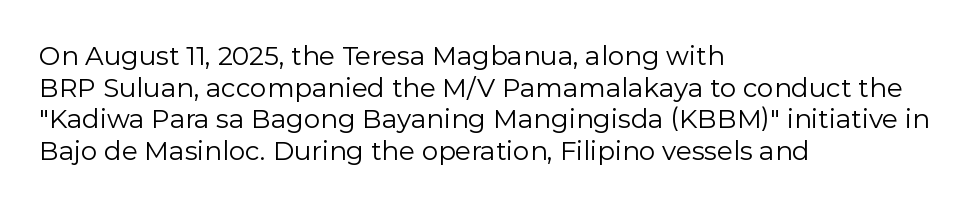
The image shows 26 px text type, upright; set left-aligned, line spacing 1.22x, normal letter spacing, not underlined.
